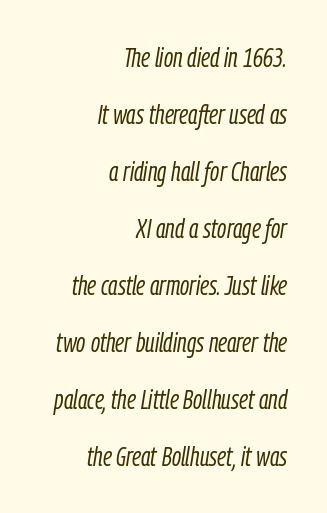
Nobody touched the tracking dial on this one. Observe the lean: these are italic letterforms. Type without underlining. A student would call this right alignment; a typographer would say flush right, rag left. Summary of vertical rhythm: relaxed, with wide interline spacing. Think standard paragraph weight, or any step lighter than that.
